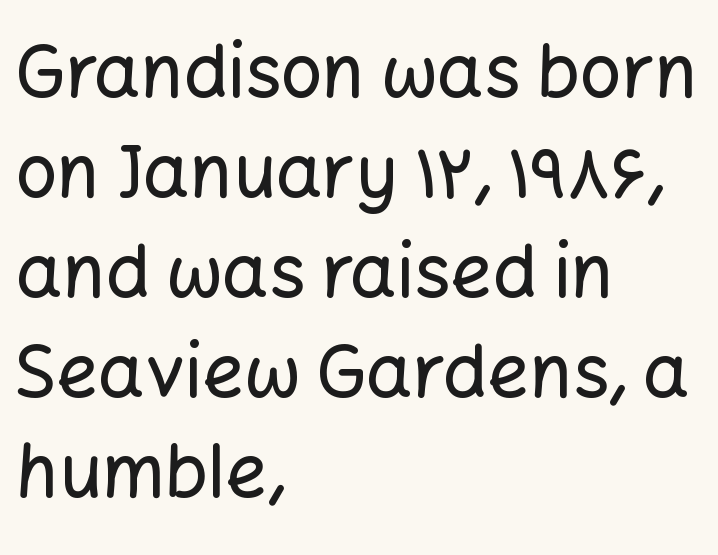
Q: Is the text italic (slanted)? A: No, it is upright.
Q: Is the typeface a serif or a sans-serif typeface? A: Sans-serif.
Q: Is the text underlined? A: No.
Q: How is the paragraph aligned? A: Left-aligned.
Q: Is the spacing between letters normal or unusually wide? A: Normal.
Q: Is the spacing between lines tight, normal or loose? A: Normal.
Q: Width (condensed, normal, or wide)? A: Normal.
Q: Stroke contrast? A: Low.
Q: x-height? A: Medium.
Q: Monospaced? A: No.
